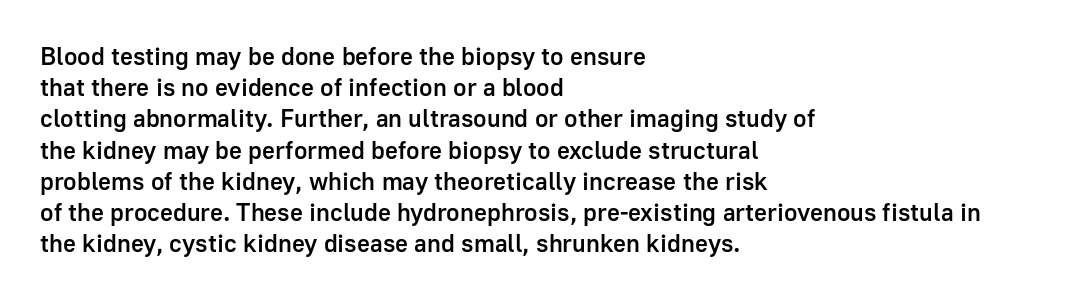
The image shows 25 px text type, upright; set left-aligned, normal line spacing (1.25x), normal letter spacing, not underlined.
